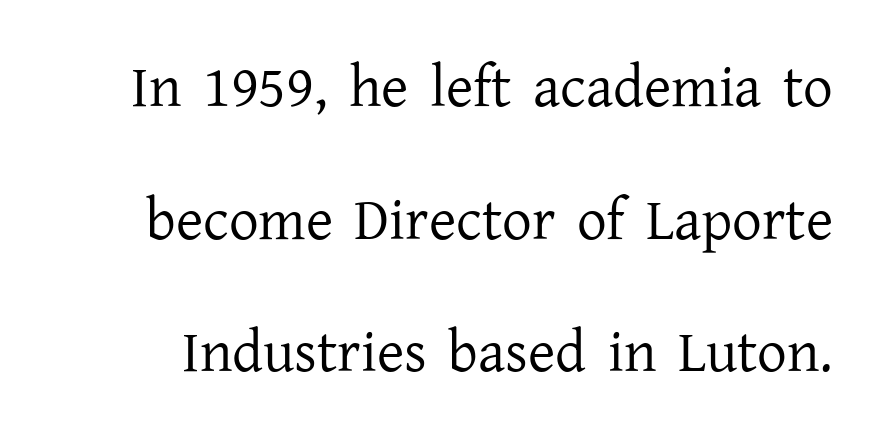
{"serif": "yes", "italic": "no", "bold": "no", "weight": "regular", "width": "normal", "stroke_contrast": "low", "x_height": "medium", "monospaced": "no", "underline": "no", "line_spacing": "loose", "line_spacing_ratio": 2.25, "letter_spacing": "normal", "letter_spacing_em": 0.0, "glyph_px": 59}
